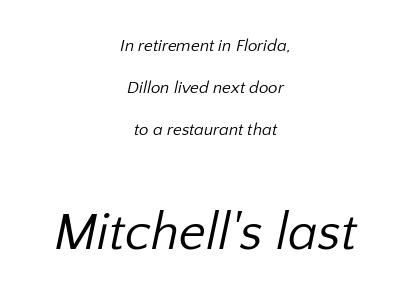
The image shows 52 px regular-weight sans-serif type; set centered, loose line spacing (2.47x), normal letter spacing, not underlined; the second (bottom) block is 3.06x larger; low stroke contrast and a medium x-height.
